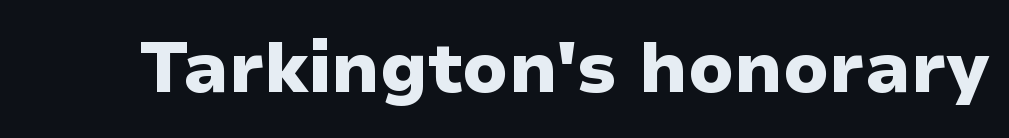
A typesetter would call this proportional, since set widths differ per character. The area under the type is left untouched. Unlike a traditional serif, this face leaves its strokes unadorned. Summary of weight: heavy, a full bold. The letterforms sit shoulder to shoulder at normal distance. Quick note: not italic, upright.
